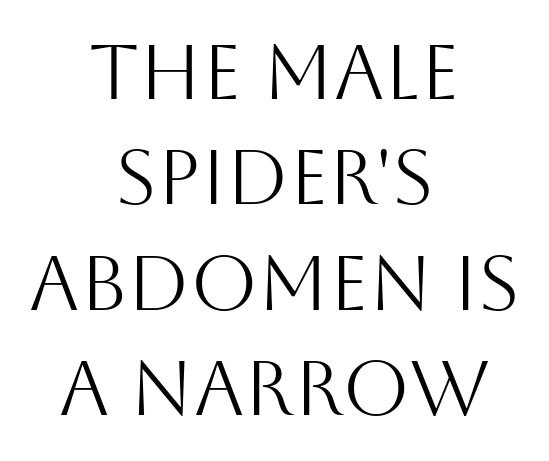
{"serif": "no", "italic": "no", "bold": "no", "weight": "light", "width": "normal", "stroke_contrast": "medium", "x_height": "large", "monospaced": "no", "underline": "no", "align": "center", "line_spacing": "normal", "line_spacing_ratio": 1.37, "letter_spacing": "normal", "letter_spacing_em": 0.0, "glyph_px": 77}
